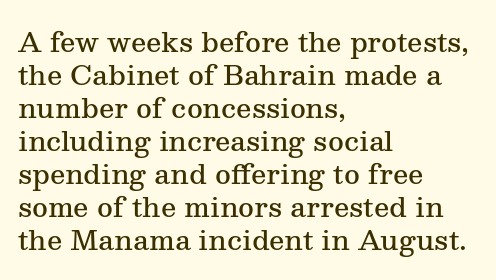
The compositor pushed each line to the left boundary. The space beneath each line is pristine and unruled. Moderately thickened strokes mark this as semibold type. Letter spacing: default. Quick note: not italic, upright.
